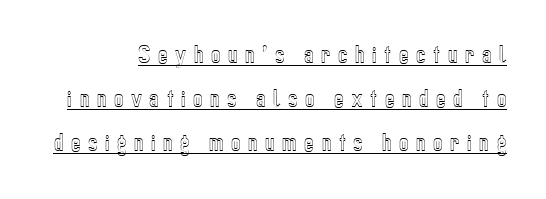
Q: Is the text italic (slanted)? A: No, it is upright.
Q: Is the text underlined? A: Yes.
Q: Is the spacing between letters normal or unusually wide? A: Unusually wide.
Q: Is the spacing between lines tight, normal or loose? A: Loose.
